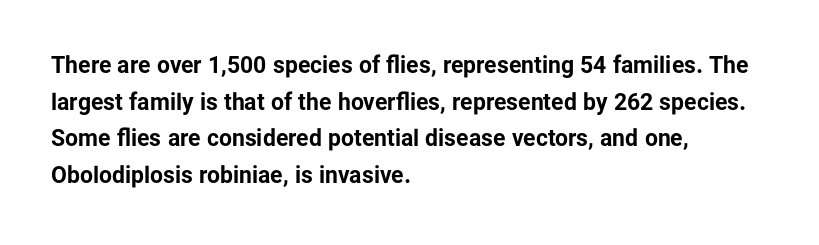
The image shows 23 px bold type, upright; set left-aligned, normal line spacing (1.59x), normal letter spacing, not underlined.
